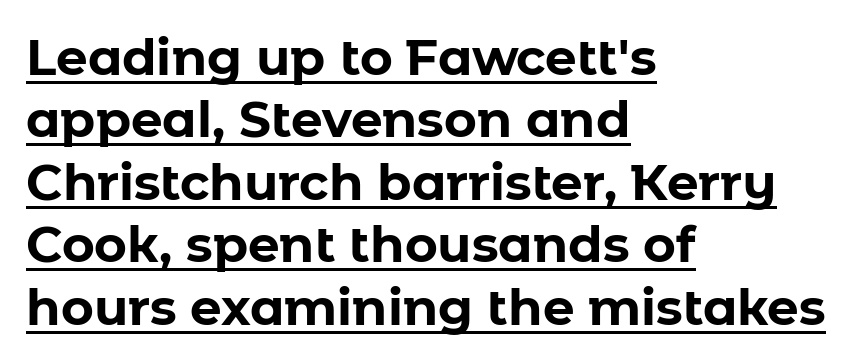
Q: Is the text bold? A: Yes.
Q: Is the text italic (slanted)? A: No, it is upright.
Q: Is the typeface a serif or a sans-serif typeface? A: Sans-serif.
Q: Is the text underlined? A: Yes.
Q: How is the paragraph aligned? A: Left-aligned.
Q: Is the spacing between letters normal or unusually wide? A: Normal.
Q: Is the spacing between lines tight, normal or loose? A: Normal.
Q: Width (condensed, normal, or wide)? A: Normal.
Q: Stroke contrast? A: Low.
Q: x-height? A: Medium.
Q: Monospaced? A: No.
